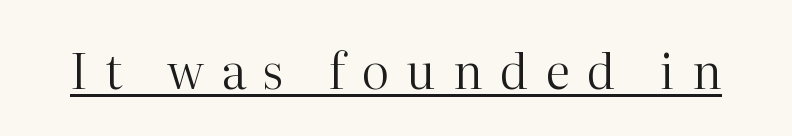
Has an underline been added? It has. Heaviness? Minimal to ordinary, like unemphasized prose. Spacing between characters has been opened up far beyond the box default. Character widths vary here, with narrow letters taking less room than wide ones. Unlike a clean sans, this face finishes its strokes with serifs.
